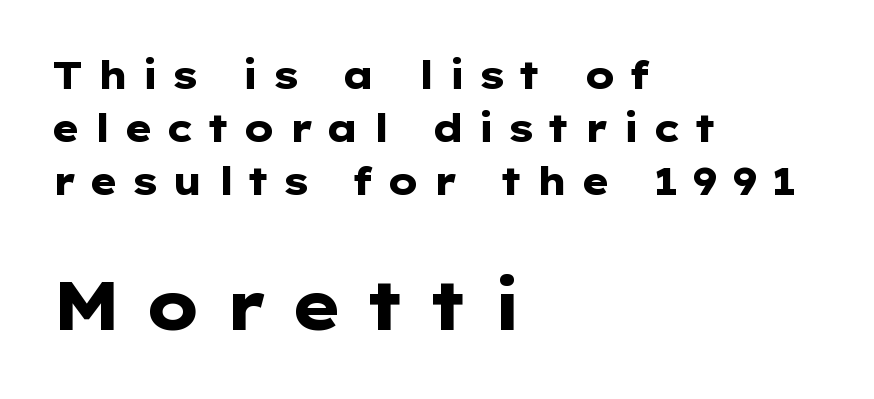
Q: Is the text bold? A: Yes.
Q: Is the text italic (slanted)? A: No, it is upright.
Q: Is the typeface a serif or a sans-serif typeface? A: Sans-serif.
Q: Is the text underlined? A: No.
Q: How is the paragraph aligned? A: Left-aligned.
Q: Is the spacing between letters normal or unusually wide? A: Unusually wide.
Q: Is the spacing between lines tight, normal or loose? A: Normal.
Q: Which block of text is set in a larger size, the first (top) or the second (bottom)? A: The second (bottom) one.
Q: Width (condensed, normal, or wide)? A: Wide.
Q: Stroke contrast? A: Low.
Q: x-height? A: Medium.
Q: Monospaced? A: No.
